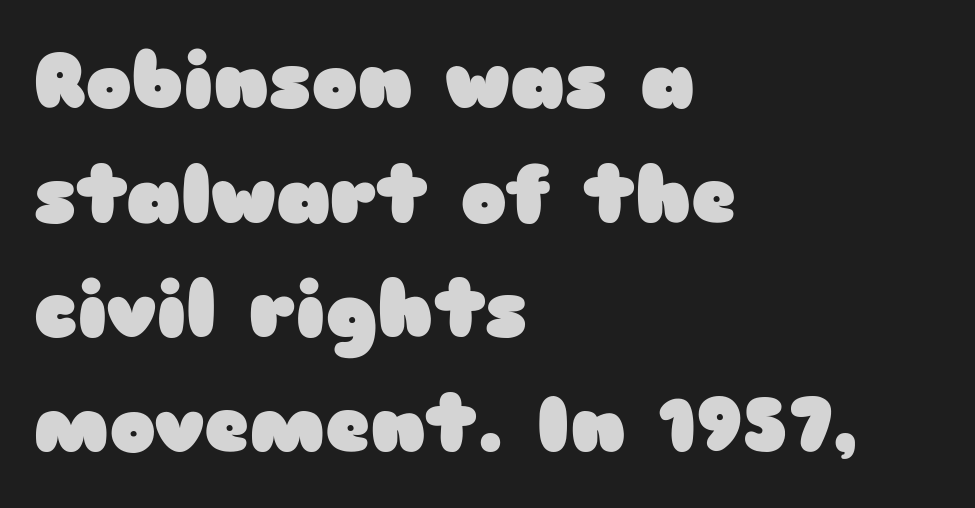
The passage shown stacks its lines at a standard gap. These lines are set flush left with a ragged right edge. The passage shown is typeset with a sans-serif family. You could not count columns in this text — the font is proportionally spaced. How heavy is the stroke? Heavy — this is a bold. Type without underlining.
